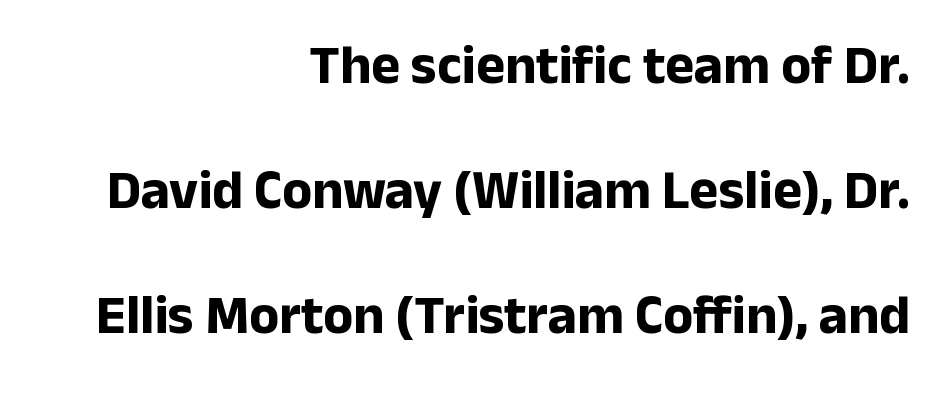
The image shows 55 px bold sans-serif type, upright; set right-aligned, loose line spacing (2.27x), normal letter spacing, not underlined; low stroke contrast and a medium x-height.
